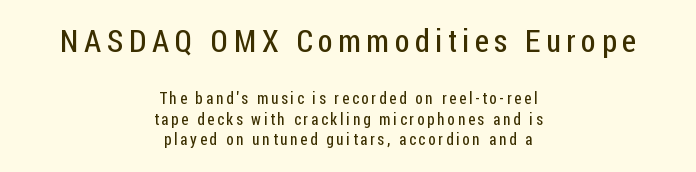
The image shows 32 px regular-weight, condensed sans-serif type, upright; set centered, normal line spacing (1.29x), not underlined; the first (top) block is 2.0x larger; low stroke contrast and a medium x-height.
